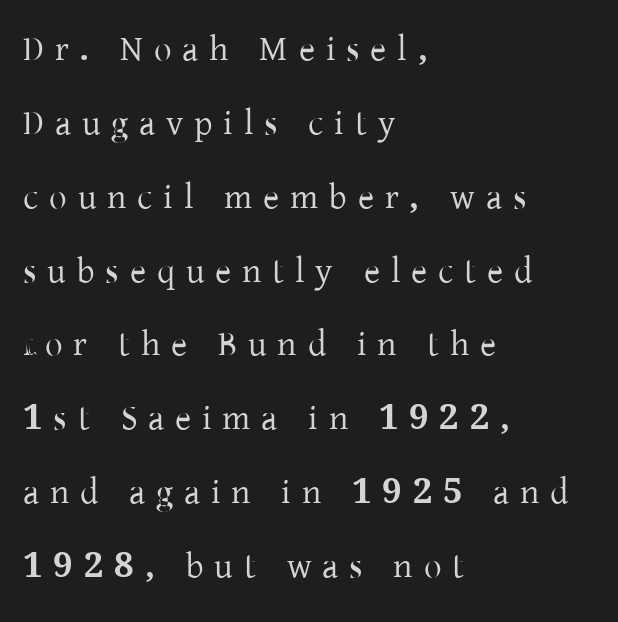
{"serif": "yes", "italic": "no", "width": "normal", "stroke_contrast": "low", "x_height": "medium", "monospaced": "no", "underline": "no", "align": "left", "line_spacing": "loose", "line_spacing_ratio": 2.11, "letter_spacing": "wide", "letter_spacing_em": 0.31, "glyph_px": 35}
